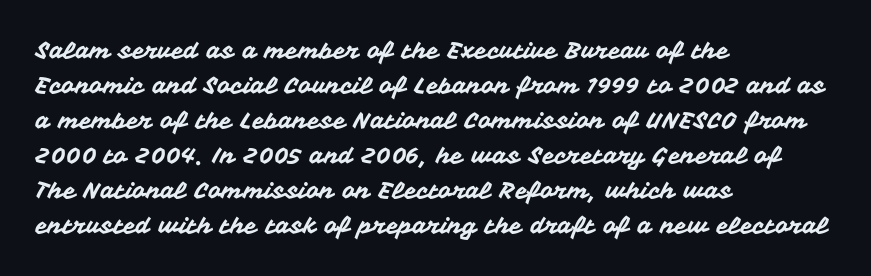
The image shows 23 px text type; set left-aligned, normal line spacing (1.52x), normal letter spacing, not underlined.
